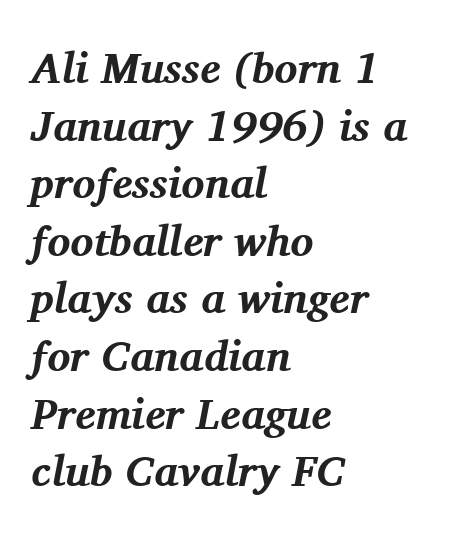
The image shows 43 px bold serif type, italic (leaning right); set left-aligned, normal line spacing (1.34x), normal letter spacing, not underlined; medium stroke contrast and a medium x-height.
